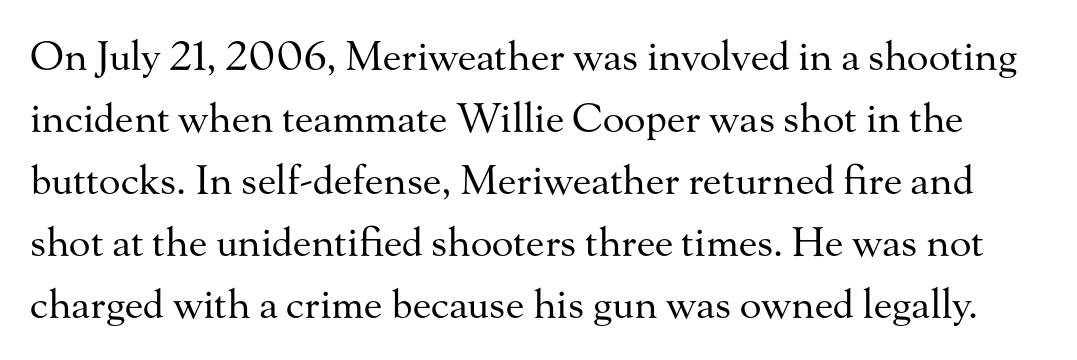
{"serif": "yes", "italic": "no", "bold": "no", "weight": "regular", "width": "normal", "stroke_contrast": "medium", "x_height": "small", "monospaced": "no", "underline": "no", "line_spacing": "normal", "line_spacing_ratio": 1.55, "letter_spacing": "normal", "letter_spacing_em": 0.0, "glyph_px": 40}
